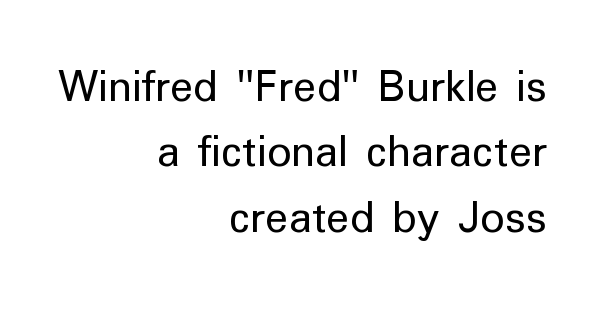
Q: Is the text bold? A: No.
Q: Is the text italic (slanted)? A: No, it is upright.
Q: Is the typeface a serif or a sans-serif typeface? A: Sans-serif.
Q: Is the text underlined? A: No.
Q: How is the paragraph aligned? A: Right-aligned.
Q: Is the spacing between letters normal or unusually wide? A: Normal.
Q: Is the spacing between lines tight, normal or loose? A: Normal.
Q: Width (condensed, normal, or wide)? A: Normal.
Q: Stroke contrast? A: Low.
Q: x-height? A: Medium.
Q: Monospaced? A: No.
